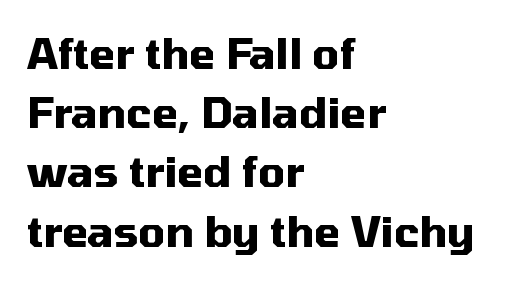
The image shows 42 px heavy sans-serif type, upright; set left-aligned, normal line spacing (1.41x), normal letter spacing, not underlined; medium stroke contrast and a medium x-height.
